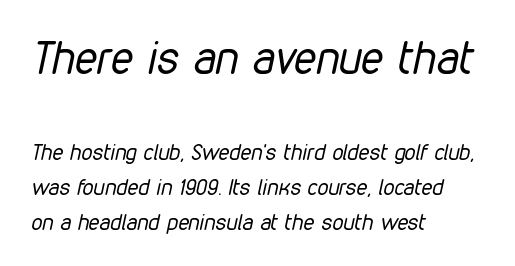
The weight tops out at a normal text grade. The baseline area is clear. Think of a printed novel: that variable character pitch is what you see here. Italic? Definitely — the glyphs are oblique. Interline gaps are of average width in this sample. Character size in the leading block exceeds that of the trailing block.
